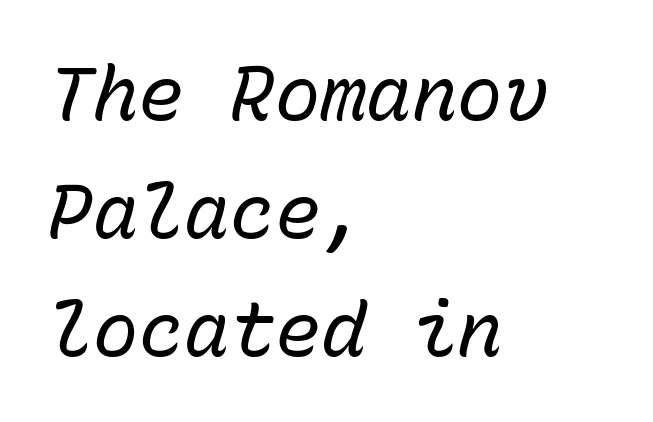
Q: Is the text bold? A: No.
Q: Is the text italic (slanted)? A: Yes, it leans right by about 15 degrees.
Q: Is the text underlined? A: No.
Q: How is the paragraph aligned? A: Left-aligned.
Q: Is the spacing between letters normal or unusually wide? A: Normal.
Q: Is the spacing between lines tight, normal or loose? A: Normal.
Q: Width (condensed, normal, or wide)? A: Normal.
Q: Stroke contrast? A: Low.
Q: x-height? A: Medium.
Q: Monospaced? A: Yes.
